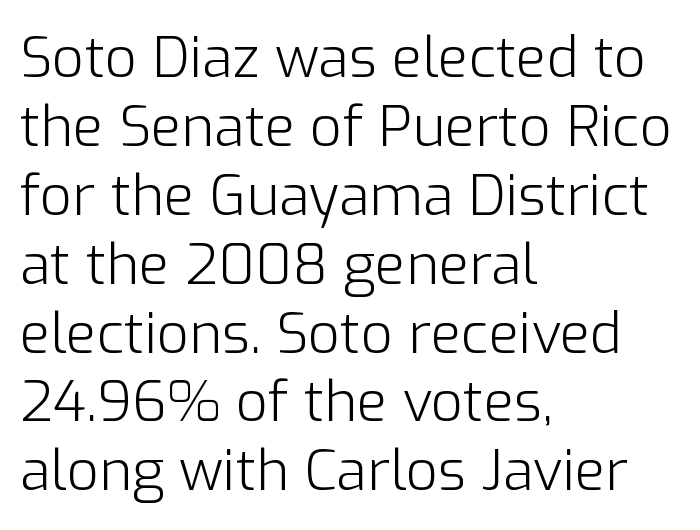
Students, note that the glyphs here touch the page at normal intervals. Each stroke keeps to a modest, everyday thickness or less. Character widths vary here, with narrow letters taking less room than wide ones. Unlike italic type, these characters show no tilt at all.
